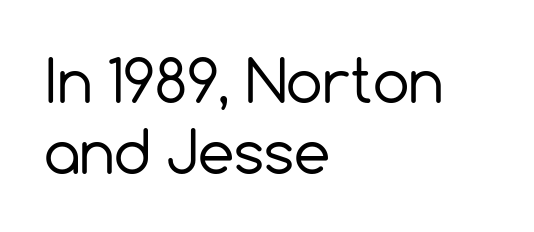
{"serif": "no", "italic": "no", "bold": "no", "weight": "regular", "width": "normal", "x_height": "medium", "monospaced": "no", "underline": "no", "align": "left", "line_spacing_ratio": 1.22, "letter_spacing": "normal", "letter_spacing_em": 0.0, "glyph_px": 58}
